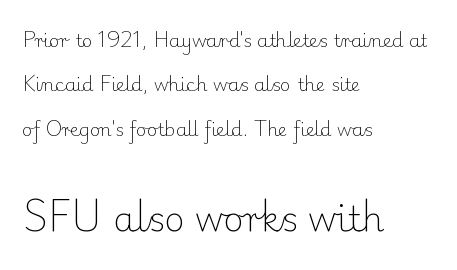
Unlike a clean sans, this face finishes its strokes with serifs. Weight: in the light-to-regular range. This rendering features lettering with no underline. These two chunks differ in scale, with the bottom chunk taking the larger measure. Whoever set this chose breathing room over compactness in the vertical rhythm.
